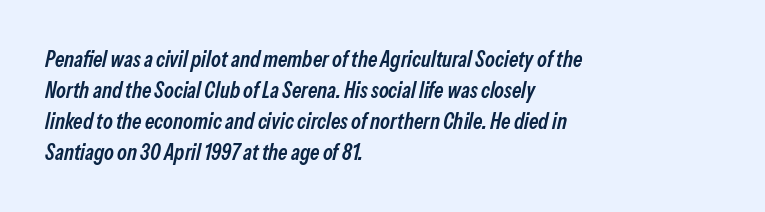
The image shows 22 px text type, italic (leaning right); set left-aligned, normal line spacing (1.41x), normal letter spacing, not underlined.
